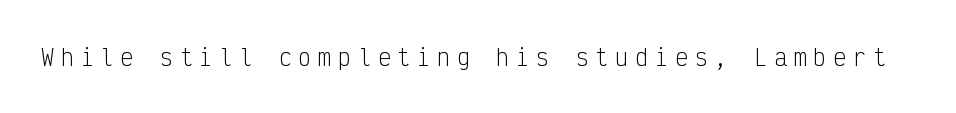
Q: Is the text bold? A: No.
Q: Is the text italic (slanted)? A: No, it is upright.
Q: Is the text underlined? A: No.
Q: Is the spacing between letters normal or unusually wide? A: Unusually wide.
